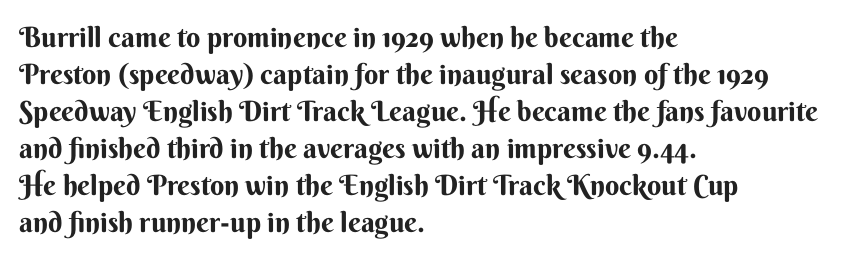
{"serif": "no", "italic": "no", "bold": "yes", "weight": "bold", "width": "normal", "stroke_contrast": "medium", "x_height": "small", "monospaced": "no", "underline": "no", "align": "left", "line_spacing": "normal", "line_spacing_ratio": 1.32, "letter_spacing": "normal", "letter_spacing_em": 0.0, "glyph_px": 28}
